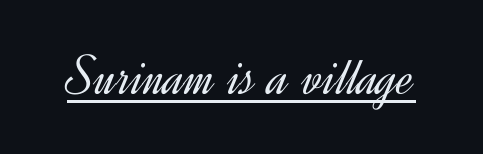
The image shows 57 px light sans-serif type; set normal letter spacing, underlined; a small x-height.
